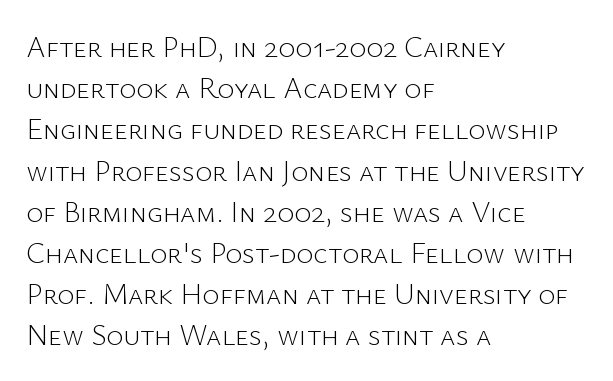
The image shows 29 px light sans-serif type, upright; set left-aligned, normal line spacing (1.42x), normal letter spacing, not underlined; low stroke contrast and a medium x-height.
